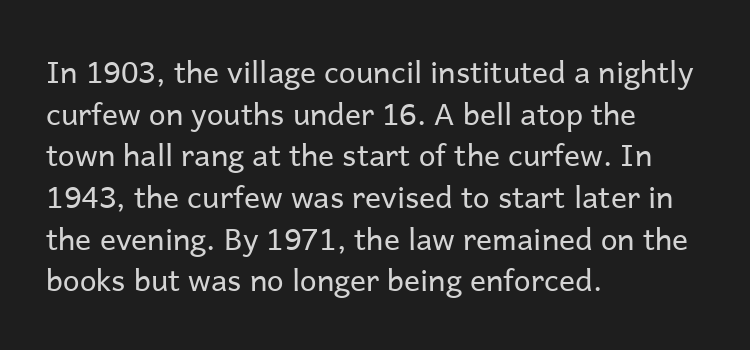
{"serif": "no", "italic": "no", "bold": "no", "weight": "regular", "width": "normal", "stroke_contrast": "low", "x_height": "medium", "monospaced": "no", "underline": "no", "align": "left", "line_spacing": "normal", "line_spacing_ratio": 1.39, "letter_spacing": "normal", "letter_spacing_em": 0.0, "glyph_px": 30}
